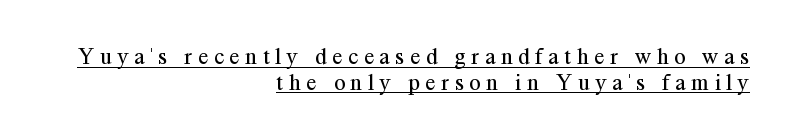
Q: Is the text bold? A: No.
Q: Is the text italic (slanted)? A: No, it is upright.
Q: Is the text underlined? A: Yes.
Q: How is the paragraph aligned? A: Right-aligned.
Q: Is the spacing between letters normal or unusually wide? A: Unusually wide.
Q: Is the spacing between lines tight, normal or loose? A: Tight.
